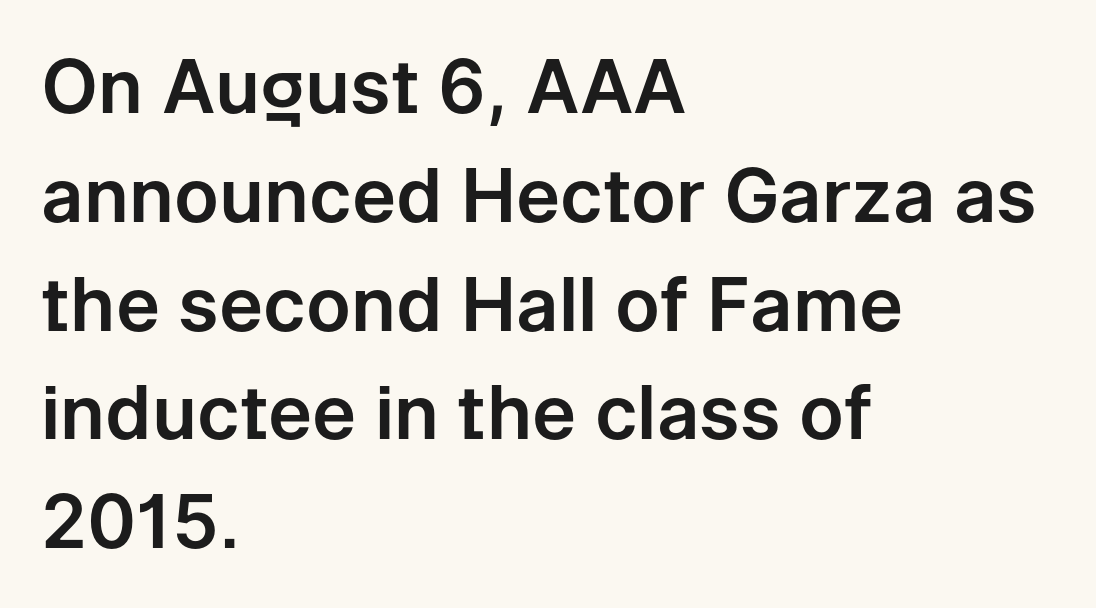
These lines stack with their left ends in a neat column. These lines are rendered in a variable-pitch font. In terms of leading, this rendering sits right in the middle. A typesetter would label this face a sans. A bare baseline throughout the passage. The axis of the letterforms is exactly vertical.
